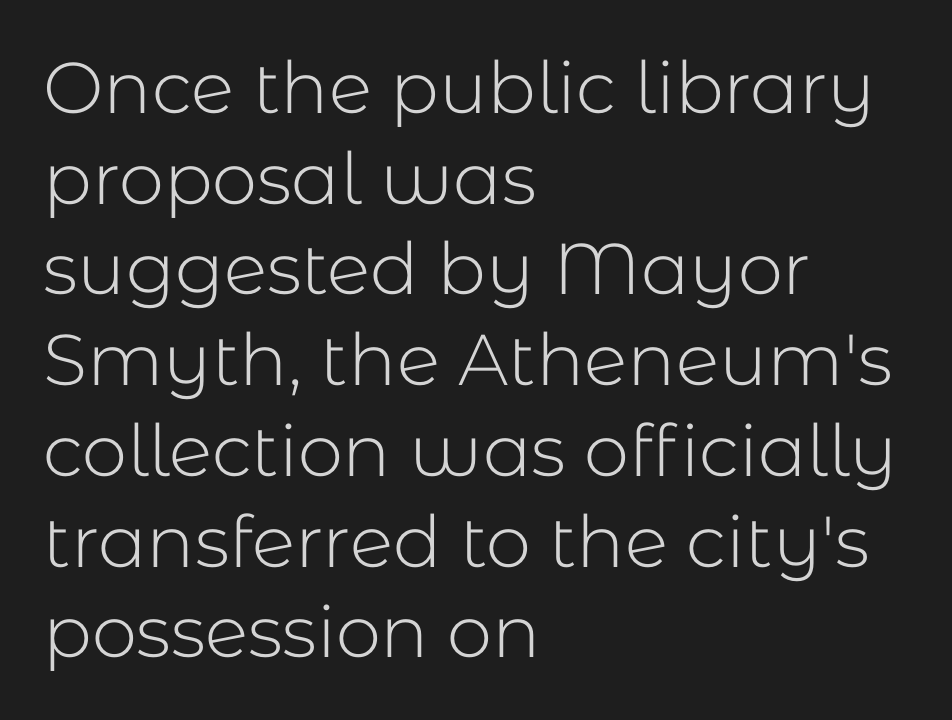
Q: Is the text bold? A: No.
Q: Is the text italic (slanted)? A: No, it is upright.
Q: Is the typeface a serif or a sans-serif typeface? A: Sans-serif.
Q: Is the text underlined? A: No.
Q: How is the paragraph aligned? A: Left-aligned.
Q: Is the spacing between letters normal or unusually wide? A: Normal.
Q: Is the spacing between lines tight, normal or loose? A: Normal.
Q: Width (condensed, normal, or wide)? A: Normal.
Q: Stroke contrast? A: Low.
Q: x-height? A: Medium.
Q: Monospaced? A: No.
